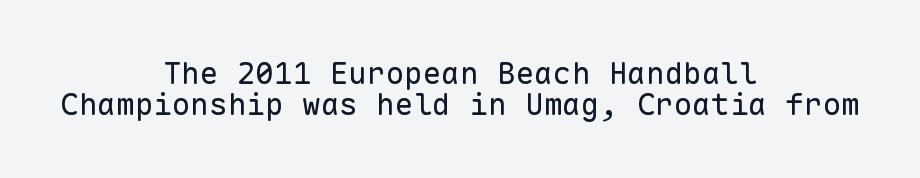
{"serif": "no", "italic": "no", "bold": "no", "weight": "regular", "width": "normal", "stroke_contrast": "low", "x_height": "medium", "monospaced": "yes", "underline": "no", "align": "center", "line_spacing": "tight", "line_spacing_ratio": 1.01, "letter_spacing": "normal", "letter_spacing_em": 0.0, "glyph_px": 31}
